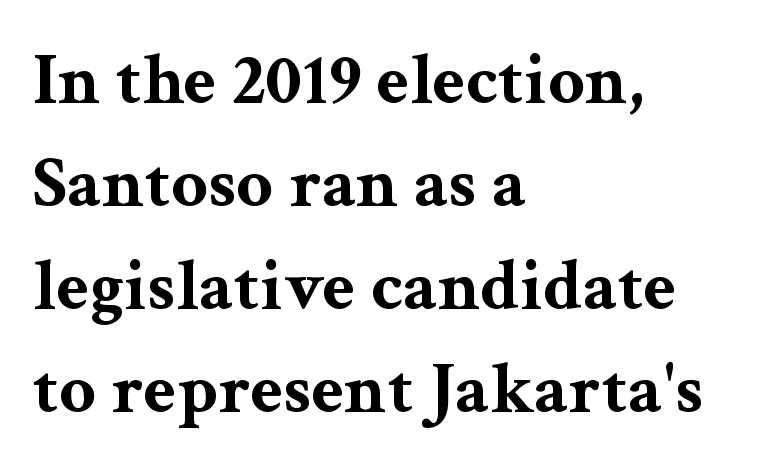
{"serif": "yes", "italic": "no", "bold": "yes", "weight": "bold", "width": "wide", "stroke_contrast": "medium", "x_height": "medium", "monospaced": "no", "underline": "no", "align": "left", "line_spacing": "normal", "line_spacing_ratio": 1.41, "letter_spacing": "normal", "letter_spacing_em": 0.0, "glyph_px": 73}
